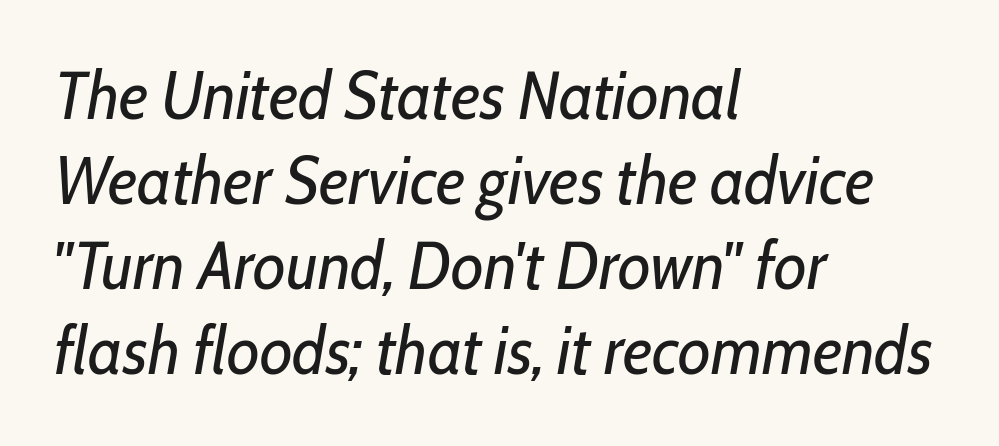
The image shows 67 px regular-weight, condensed type, italic (leaning right); set left-aligned, normal line spacing (1.27x), normal letter spacing, not underlined; low stroke contrast and a medium x-height.
